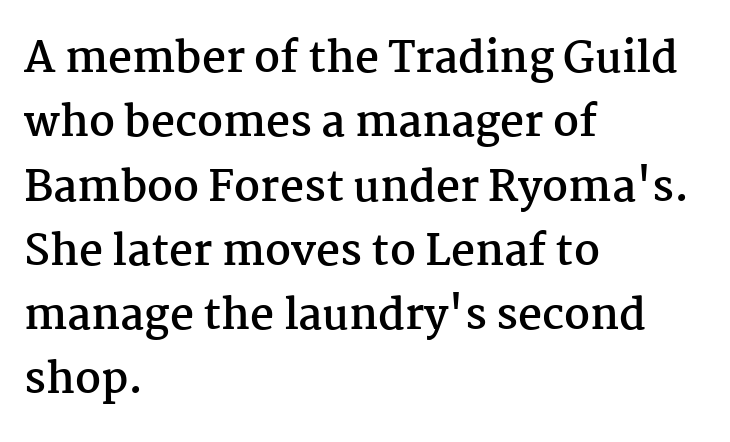
Regarding leading, the lines here are spaced in the standard way. Plenty of ink on the page — the face is bold. The lettering holds an erect, upright posture throughout. The space beneath each line is pristine and unruled. Does extra space separate the letters? No, they use regular spacing.
